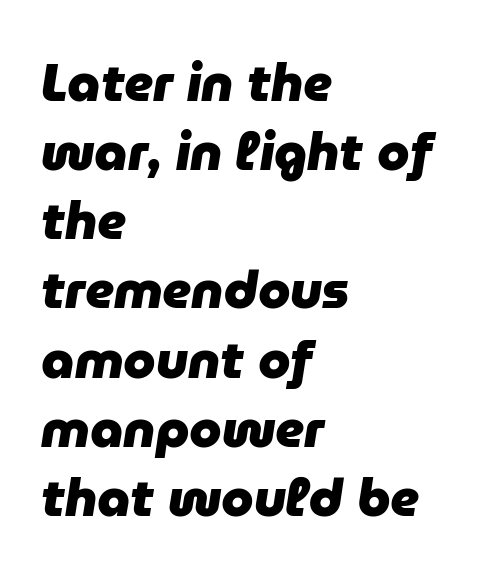
The image shows 52 px heavy type, italic (leaning right); set left-aligned, normal line spacing (1.33x), normal letter spacing, not underlined; low stroke contrast and a medium x-height.
